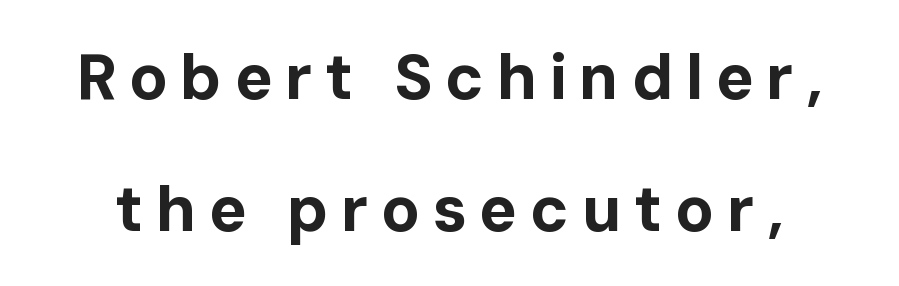
{"serif": "no", "italic": "no", "bold": "yes", "weight": "bold", "width": "normal", "stroke_contrast": "low", "x_height": "medium", "monospaced": "no", "underline": "no", "line_spacing": "loose", "line_spacing_ratio": 2.06, "glyph_px": 64}
